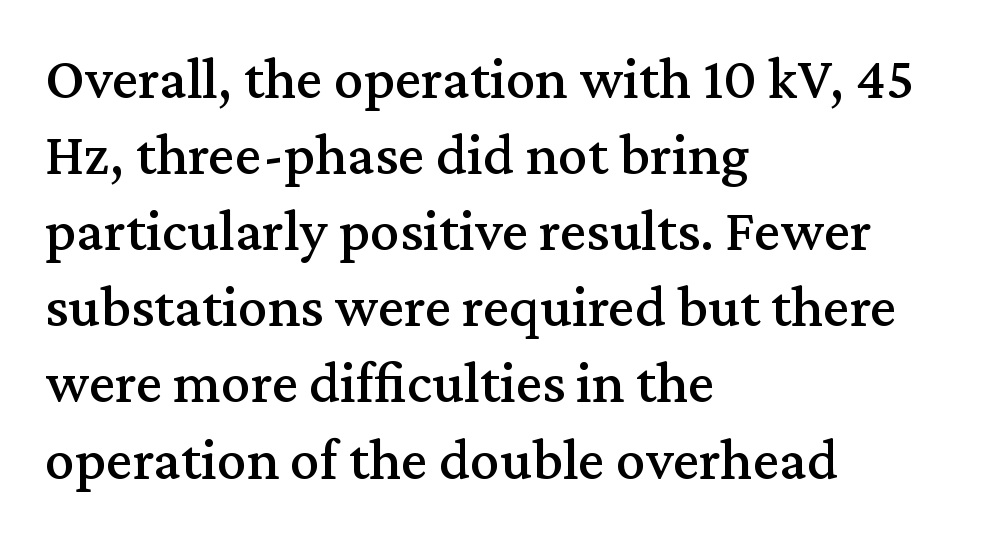
This is the regular roman posture of the typeface. The rendering keeps characters at their native spacing. Is this a sans? No — the strokes have serifs. Do the characters align in a grid? No, the font is proportional. Check under the words: just untouched page. Does the leading feel generous? No, just average.
